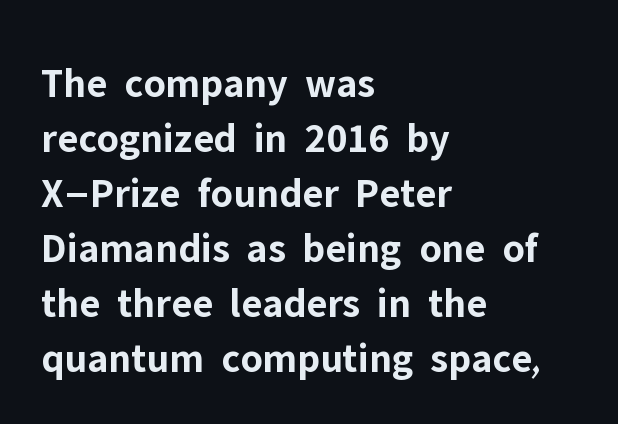
Lines of text with bare space underneath. Note the varied advance widths — an 'i' is clearly narrower than an 'm'. The face used here is rendered with its standard letterfit. The lines are quadded left.
